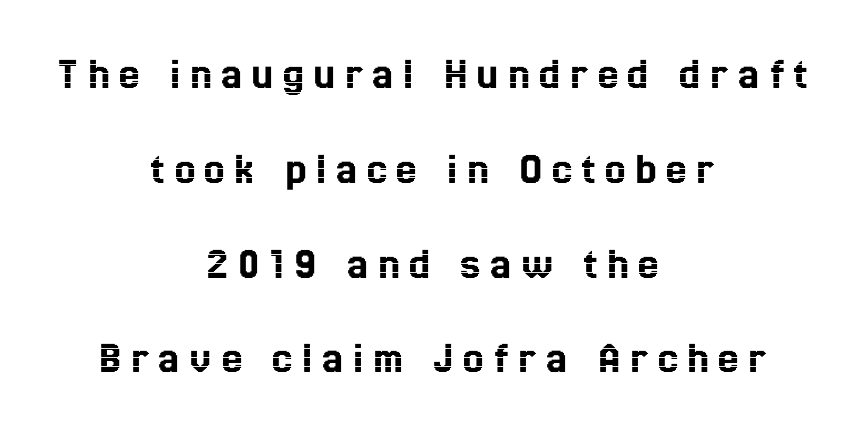
Notice how the stems are strictly vertical — no italics here. A centered setting, common on invitations and titles, is used for this passage. Here the designer chose a conventional face with non-uniform glyph widths. Descender tails drop into unmarked territory. Baseline-to-baseline distance is far greater than the letter height. Tracking here is generous; glyphs stand well apart from one another.
